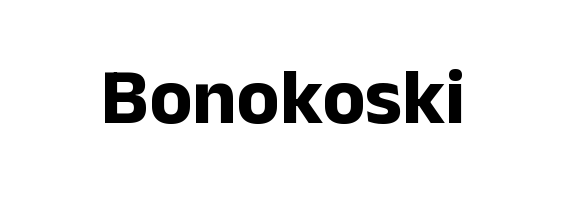
Q: Is the text bold? A: Yes.
Q: Is the text italic (slanted)? A: No, it is upright.
Q: Is the typeface a serif or a sans-serif typeface? A: Sans-serif.
Q: Is the text underlined? A: No.
Q: Is the spacing between letters normal or unusually wide? A: Normal.
Q: Width (condensed, normal, or wide)? A: Normal.
Q: Stroke contrast? A: Low.
Q: x-height? A: Medium.
Q: Monospaced? A: No.
